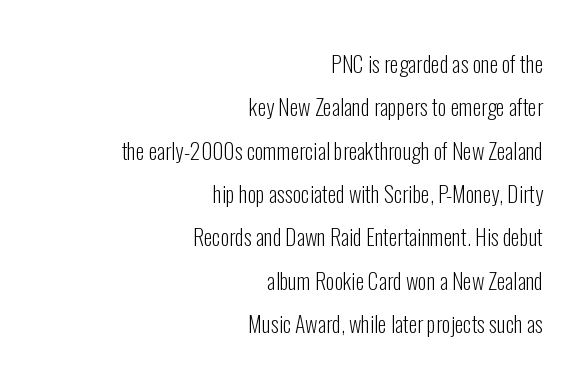
The image shows 22 px text type, upright; set right-aligned, loose line spacing (1.97x), normal letter spacing, not underlined.
